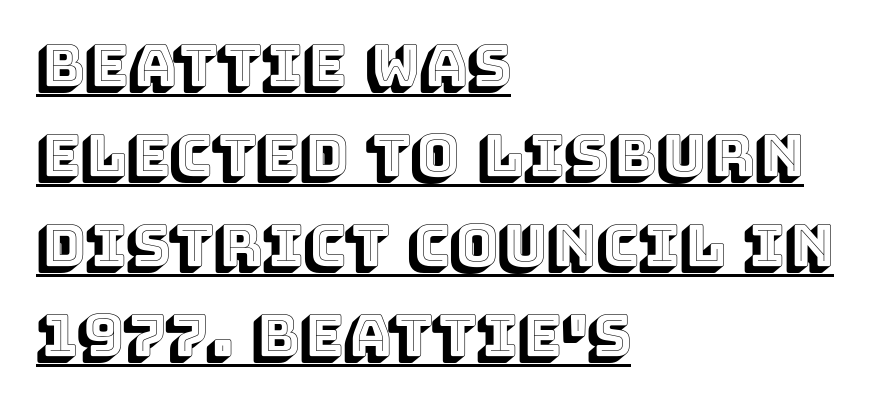
Q: Is the text italic (slanted)? A: No, it is upright.
Q: Is the text underlined? A: Yes.
Q: How is the paragraph aligned? A: Left-aligned.
Q: Is the spacing between letters normal or unusually wide? A: Normal.
Q: Is the spacing between lines tight, normal or loose? A: Normal.
Q: Width (condensed, normal, or wide)? A: Normal.
Q: x-height? A: Large.
Q: Monospaced? A: No.
